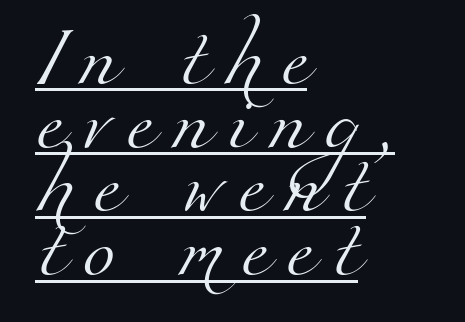
The image shows 59 px light serif type; set left-aligned, tight line spacing (1.08x), unusually wide letter spacing (+0.32 em), underlined; medium stroke contrast and a small x-height.
